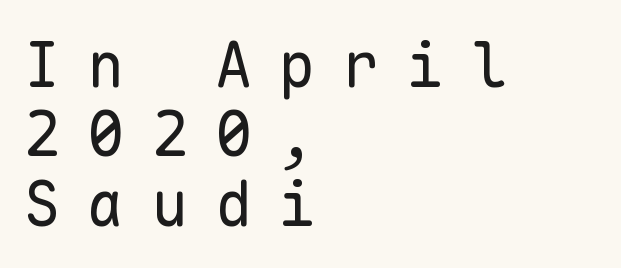
Q: Is the text bold? A: No.
Q: Is the text italic (slanted)? A: No, it is upright.
Q: Is the typeface a serif or a sans-serif typeface? A: Sans-serif.
Q: Is the text underlined? A: No.
Q: How is the paragraph aligned? A: Left-aligned.
Q: Is the spacing between letters normal or unusually wide? A: Unusually wide.
Q: Is the spacing between lines tight, normal or loose? A: Tight.
Q: Width (condensed, normal, or wide)? A: Normal.
Q: Stroke contrast? A: Low.
Q: x-height? A: Medium.
Q: Monospaced? A: Yes.
